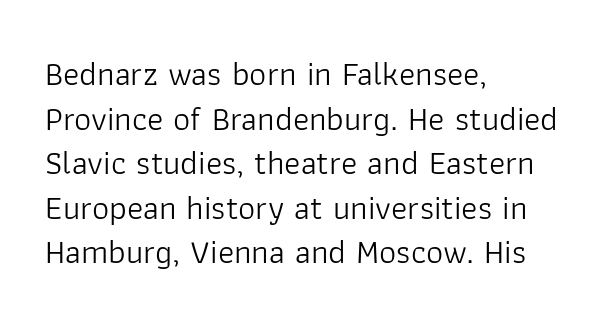
{"serif": "no", "italic": "no", "bold": "no", "weight": "light", "width": "normal", "stroke_contrast": "low", "x_height": "medium", "monospaced": "no", "underline": "no", "align": "left", "line_spacing": "normal", "line_spacing_ratio": 1.31, "letter_spacing": "normal", "letter_spacing_em": 0.0, "glyph_px": 34}
